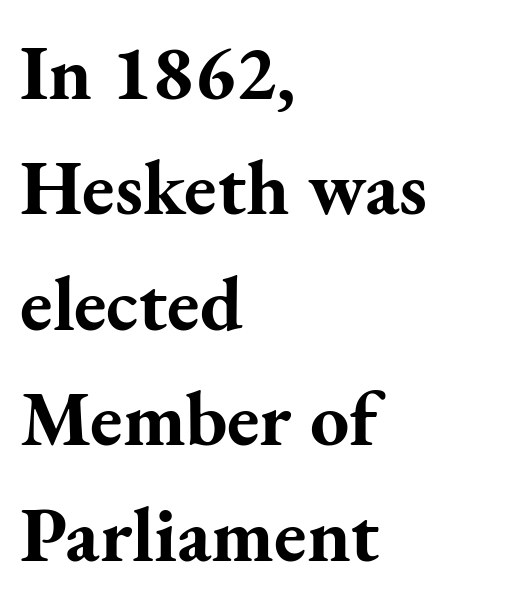
The image shows 78 px bold serif type, upright; set left-aligned, normal line spacing (1.48x), normal letter spacing, not underlined; medium stroke contrast and a small x-height.
